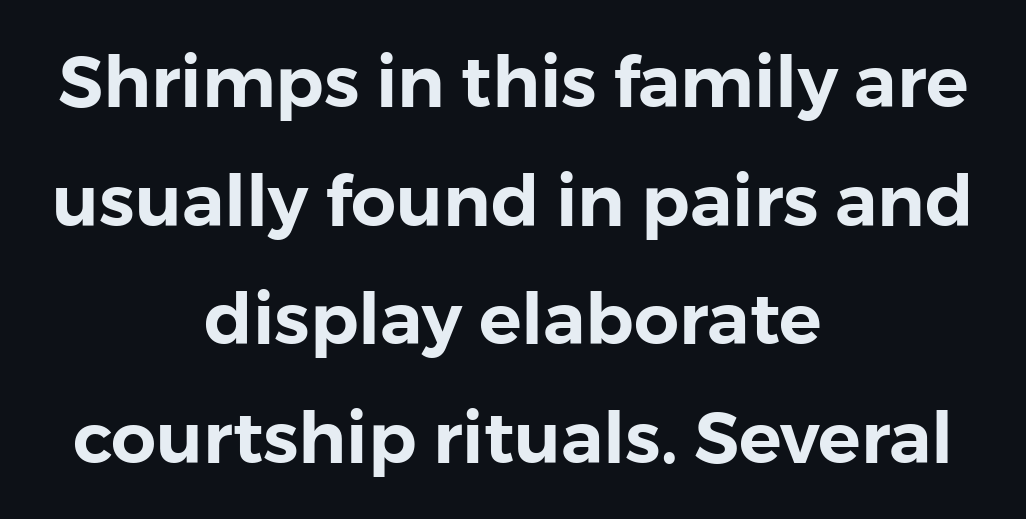
The image shows 71 px sans-serif type, upright; set centered, normal line spacing (1.67x), normal letter spacing, not underlined; a medium x-height.
